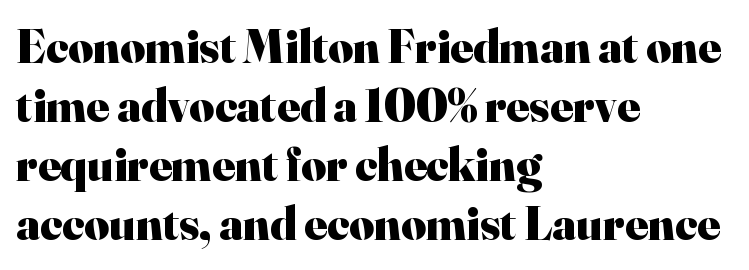
Q: Is the text bold? A: Yes.
Q: Is the text italic (slanted)? A: No, it is upright.
Q: Is the typeface a serif or a sans-serif typeface? A: Serif.
Q: Is the text underlined? A: No.
Q: How is the paragraph aligned? A: Left-aligned.
Q: Is the spacing between letters normal or unusually wide? A: Normal.
Q: Width (condensed, normal, or wide)? A: Normal.
Q: Stroke contrast? A: High.
Q: x-height? A: Small.
Q: Monospaced? A: No.
